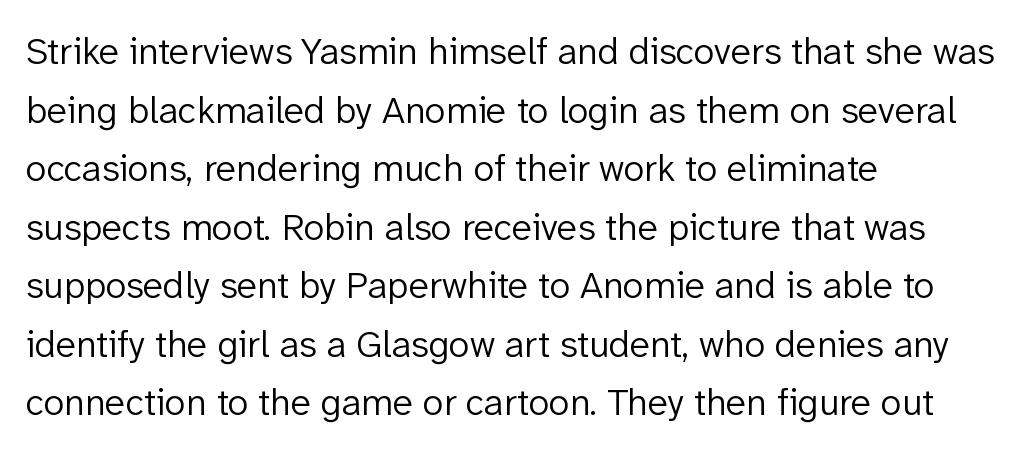
No extra ink here — the face is not bold. Successive baselines arrive at the customary interval. Varying glyph widths throughout — classic text-font behaviour. The lettering holds an erect, upright posture throughout.
